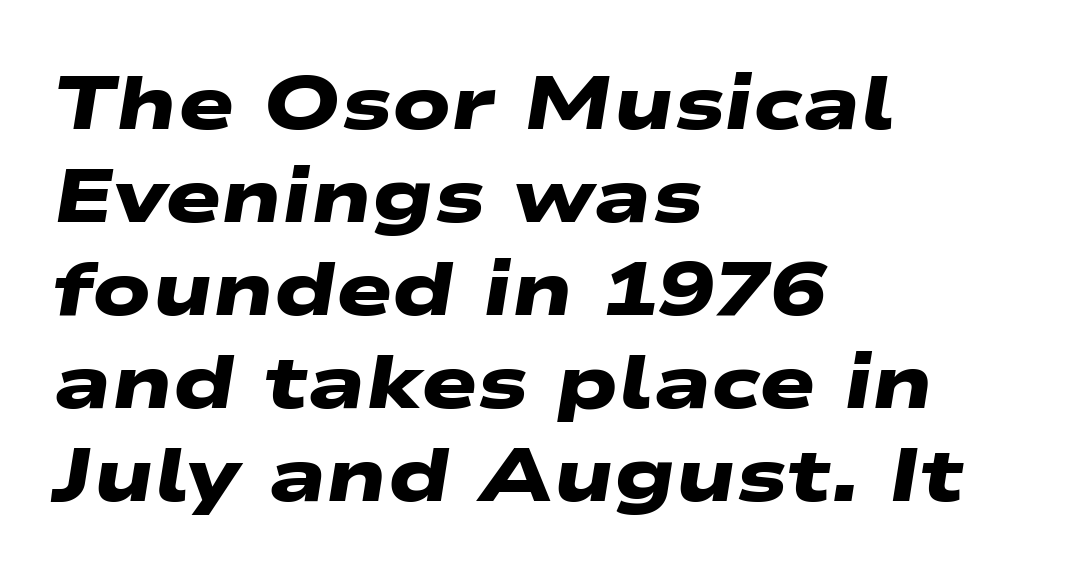
The image shows 75 px heavy, wide sans-serif type; set left-aligned, line spacing 1.24x, normal letter spacing, not underlined; low stroke contrast and a medium x-height.
